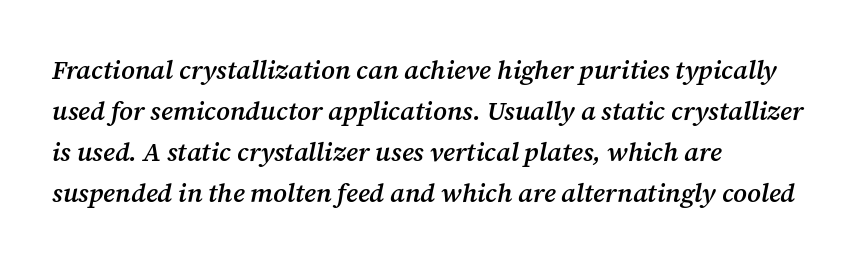
{"italic": "yes", "lean": "right", "slant_degrees": 12, "bold": "semi", "underline": "no", "align": "left", "line_spacing": "normal", "line_spacing_ratio": 1.58, "letter_spacing": "normal", "letter_spacing_em": 0.0, "glyph_px": 26}
